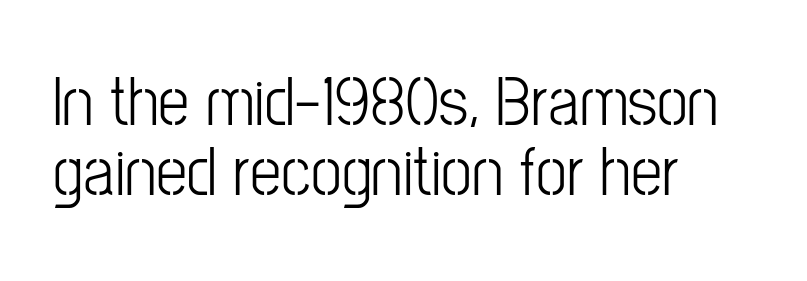
The image shows 70 px condensed sans-serif type, upright; set left-aligned, tight line spacing (1.0x), normal letter spacing, not underlined; low stroke contrast and a medium x-height.
